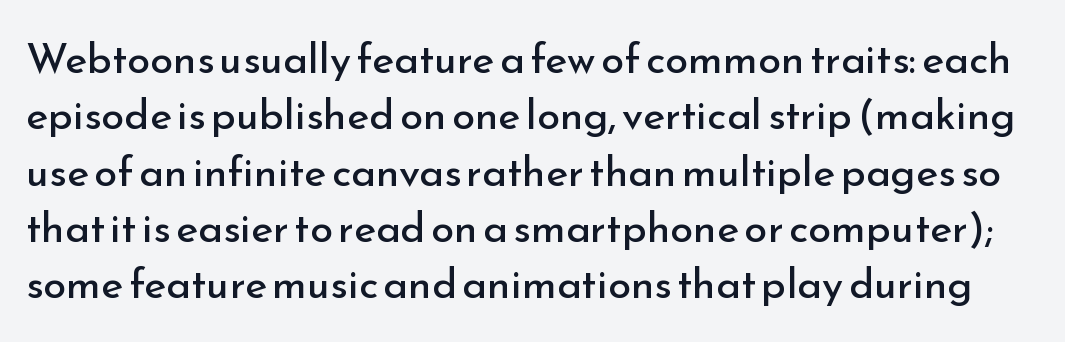
The image shows 42 px regular-weight sans-serif type, upright; set normal line spacing (1.34x), normal letter spacing, not underlined; low stroke contrast and a small x-height.
